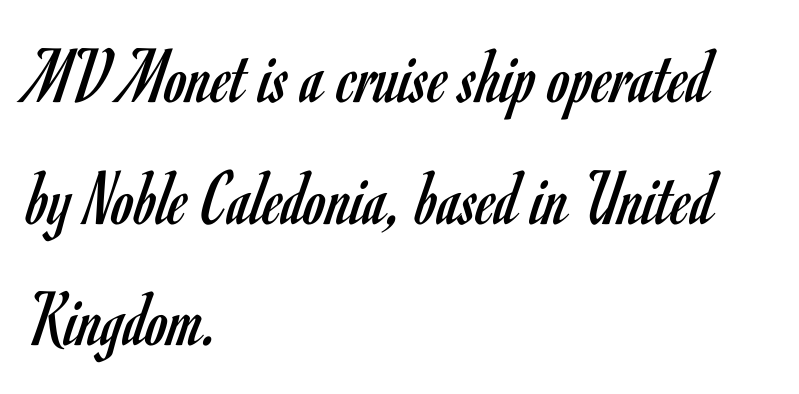
The image shows 80 px regular-weight, condensed sans-serif type; set left-aligned, normal line spacing (1.52x), normal letter spacing, not underlined; low stroke contrast and a small x-height.
